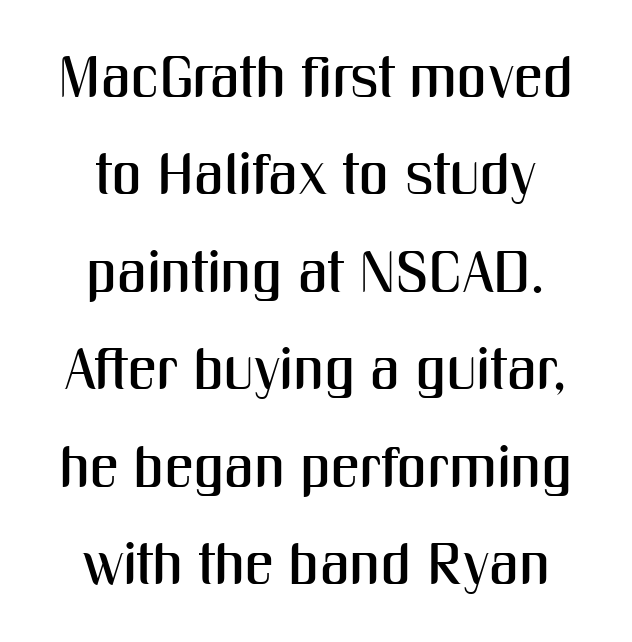
Proportional: the letters do not fall into vertical columns. A bare baseline throughout the passage. The lettering holds an erect, upright posture throughout. Nothing unusual about the tracking: characters are spaced as the font intends.
